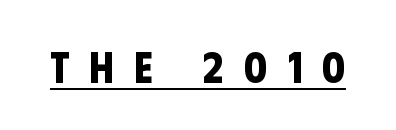
{"serif": "no", "bold": "yes", "weight": "bold", "width": "condensed", "stroke_contrast": "low", "x_height": "large", "monospaced": "no", "underline": "yes", "letter_spacing": "wide", "letter_spacing_em": 0.47, "glyph_px": 43}
